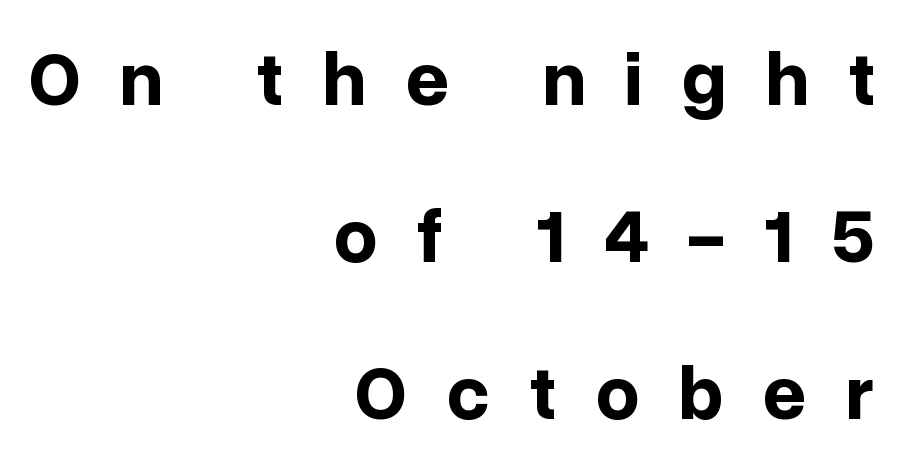
A student would call this right alignment; a typographer would say flush right, rag left. The gap between lines stays unmarked. Here the designer chose a conventional face with non-uniform glyph widths. The vertical gap from one line to the next is large. Honestly, the letter spacing is so wide it's the main thing you notice.
